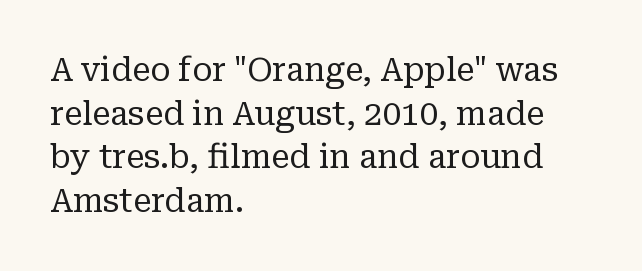
Q: Is the text bold? A: No.
Q: Is the text italic (slanted)? A: No, it is upright.
Q: Is the typeface a serif or a sans-serif typeface? A: Serif.
Q: Is the text underlined? A: No.
Q: How is the paragraph aligned? A: Left-aligned.
Q: Is the spacing between letters normal or unusually wide? A: Normal.
Q: Is the spacing between lines tight, normal or loose? A: Normal.
Q: Width (condensed, normal, or wide)? A: Normal.
Q: Stroke contrast? A: Low.
Q: x-height? A: Medium.
Q: Monospaced? A: No.
